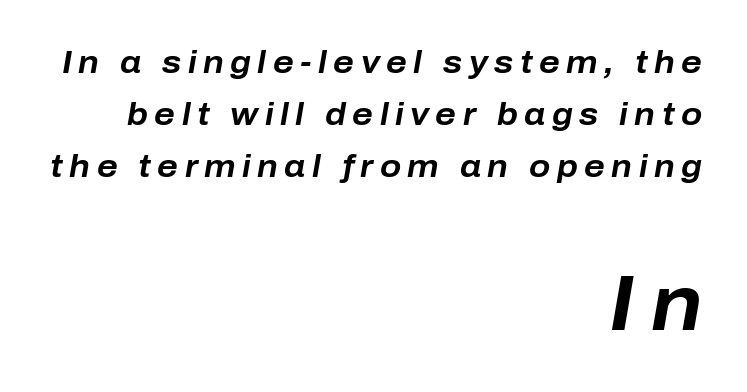
The image shows 77 px bold type, italic (leaning right); set right-aligned, normal line spacing (1.67x), unusually wide letter spacing (+0.21 em), not underlined; the second (bottom) block is 2.48x larger; low stroke contrast and a medium x-height.
